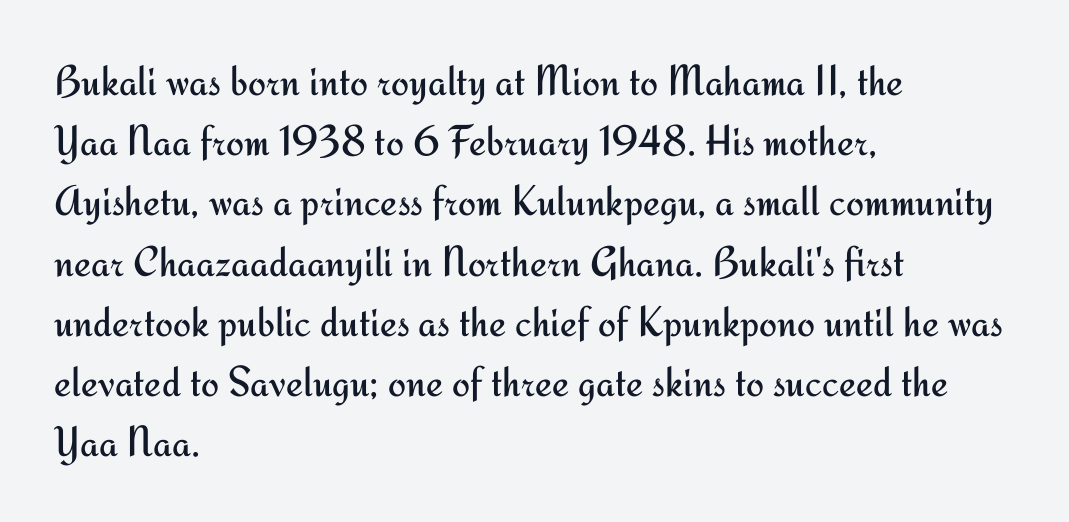
The image shows 43 px regular-weight sans-serif type, upright; set left-aligned, normal line spacing (1.4x), normal letter spacing, not underlined; medium stroke contrast and a small x-height.
